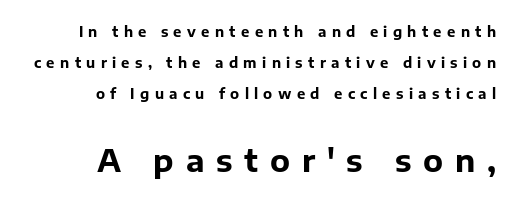
To sum up the face: it is a sans, with no serifs. The compositor pushed each line to the right boundary. The foot of each line stays bare and open. The lines are spread far apart with generous leading. Rendered with straight, roman letterforms.
